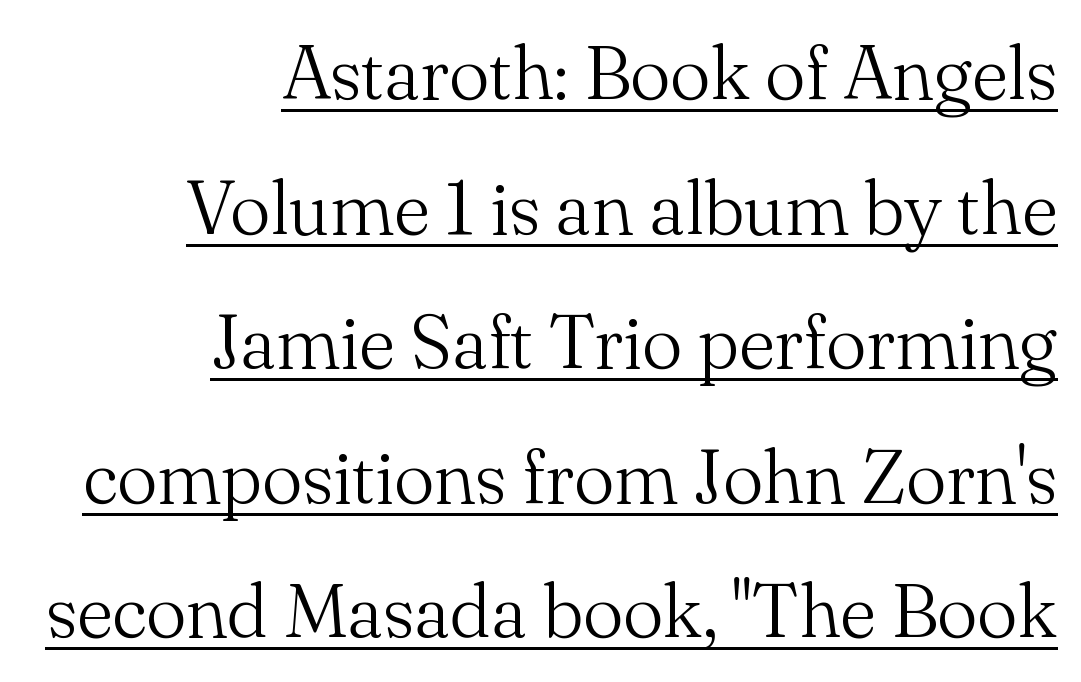
{"serif": "yes", "italic": "no", "bold": "no", "weight": "light", "width": "normal", "stroke_contrast": "medium", "x_height": "small", "monospaced": "no", "underline": "yes", "align": "right", "line_spacing_ratio": 1.77, "letter_spacing": "normal", "letter_spacing_em": 0.0, "glyph_px": 76}
